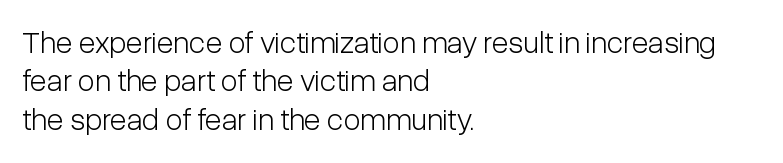
A classic flush-left, rag-right setting is used for this passage. Check under the words: just untouched page. The letterforms sit at book weight or below. Serifs: no, the terminals of the letterforms are clean. The horizontal fit of the characters is conventional and even. These lines were composed using upright roman letters.
